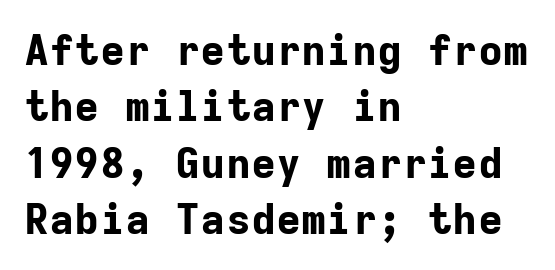
Q: Is the text bold? A: Yes.
Q: Is the text italic (slanted)? A: No, it is upright.
Q: Is the typeface a serif or a sans-serif typeface? A: Sans-serif.
Q: Is the text underlined? A: No.
Q: How is the paragraph aligned? A: Left-aligned.
Q: Is the spacing between letters normal or unusually wide? A: Normal.
Q: Is the spacing between lines tight, normal or loose? A: Normal.
Q: Width (condensed, normal, or wide)? A: Normal.
Q: Stroke contrast? A: Low.
Q: x-height? A: Medium.
Q: Monospaced? A: Yes.
